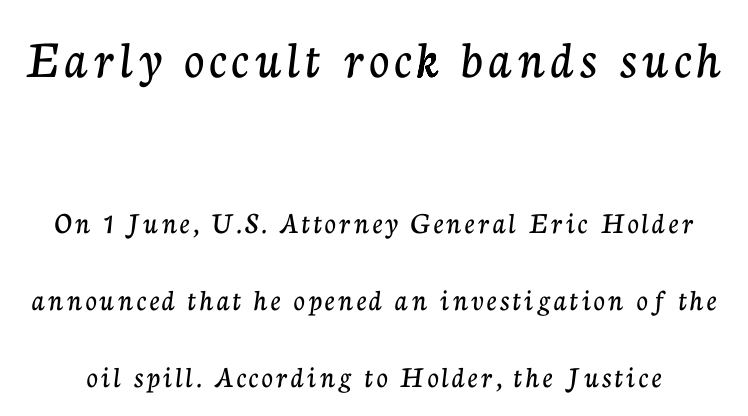
{"serif": "yes", "width": "normal", "stroke_contrast": "low", "x_height": "medium", "monospaced": "no", "underline": "no", "line_spacing": "loose", "line_spacing_ratio": 2.49, "larger_block": "first", "size_ratio": 1.77, "glyph_px": 55}
